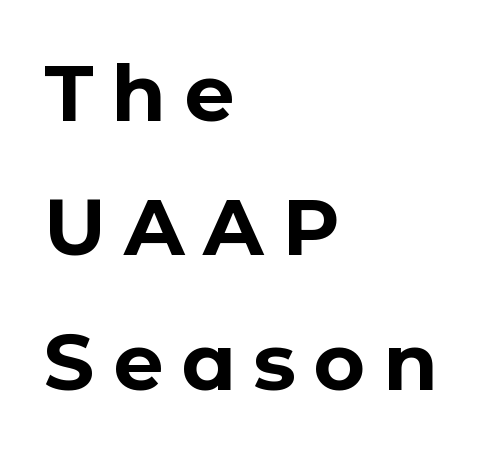
{"serif": "no", "italic": "no", "bold": "yes", "weight": "bold", "width": "normal", "stroke_contrast": "low", "x_height": "medium", "monospaced": "no", "underline": "no", "align": "left", "line_spacing": "normal", "line_spacing_ratio": 1.7, "letter_spacing": "wide", "letter_spacing_em": 0.23, "glyph_px": 79}
